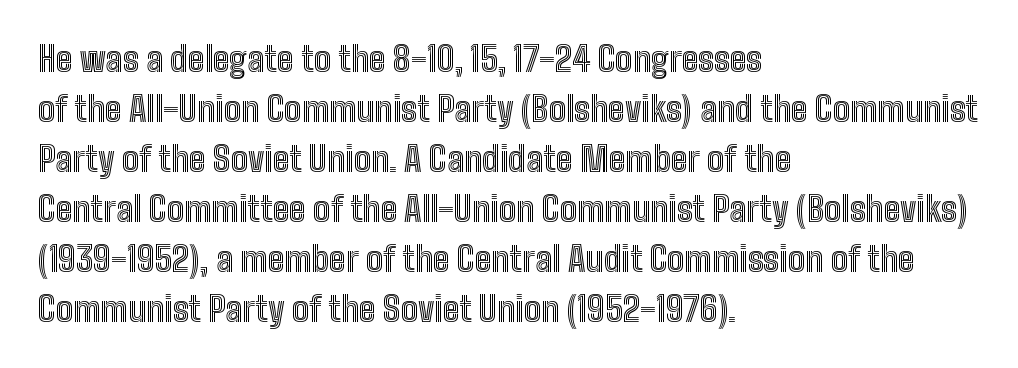
Q: Is the text italic (slanted)? A: No, it is upright.
Q: Is the text underlined? A: No.
Q: How is the paragraph aligned? A: Left-aligned.
Q: Is the spacing between letters normal or unusually wide? A: Normal.
Q: Is the spacing between lines tight, normal or loose? A: Normal.
Q: Width (condensed, normal, or wide)? A: Condensed.
Q: x-height? A: Medium.
Q: Monospaced? A: No.
